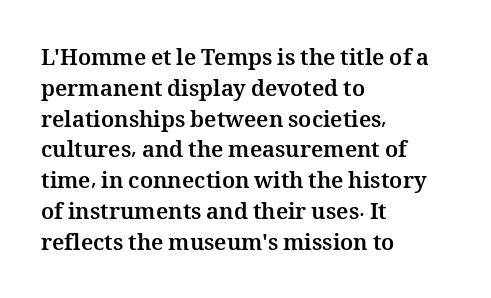
The image shows 22 px bold type, upright; set left-aligned, normal line spacing (1.4x), normal letter spacing, not underlined.
